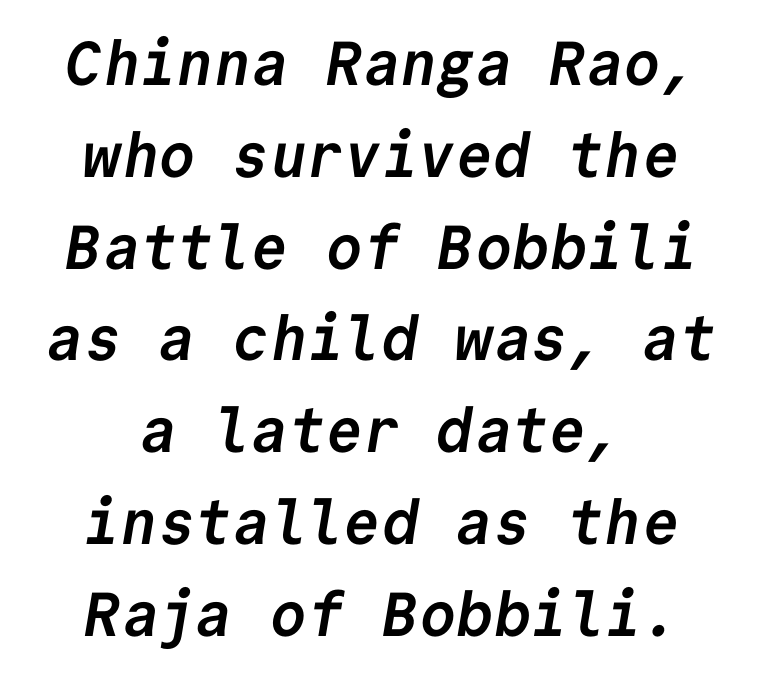
Q: Is the text bold? A: Yes.
Q: Is the typeface a serif or a sans-serif typeface? A: Sans-serif.
Q: Is the text underlined? A: No.
Q: How is the paragraph aligned? A: Centered.
Q: Is the spacing between letters normal or unusually wide? A: Normal.
Q: Is the spacing between lines tight, normal or loose? A: Normal.
Q: Width (condensed, normal, or wide)? A: Normal.
Q: Stroke contrast? A: Low.
Q: x-height? A: Medium.
Q: Monospaced? A: Yes.
